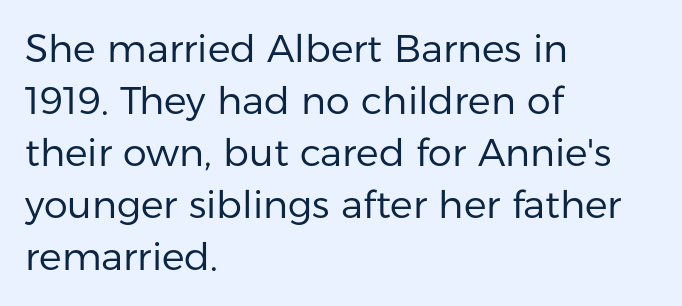
{"serif": "no", "italic": "no", "bold": "no", "weight": "regular", "width": "normal", "stroke_contrast": "low", "x_height": "medium", "monospaced": "no", "underline": "no", "align": "left", "line_spacing": "normal", "line_spacing_ratio": 1.37, "letter_spacing": "normal", "letter_spacing_em": 0.0, "glyph_px": 38}
